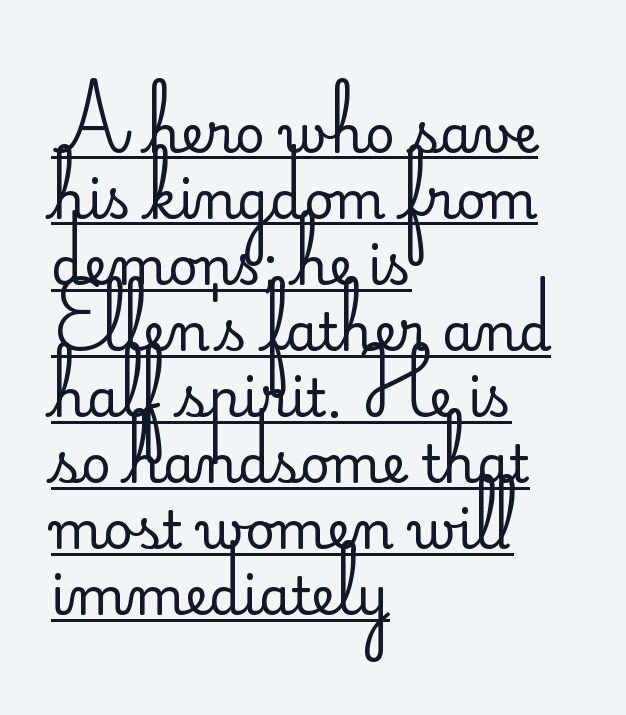
No chunkiness to these letters — they're not bold. Quick note: underline on. The leading is moderate, giving the passage an even texture. Typographically, this falls in the sans-serif category. Looks like regular typesetting: each glyph gets only the width it needs.
